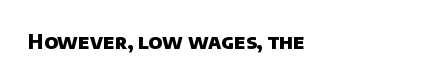
{"bold": "yes", "underline": "no", "letter_spacing": "normal", "letter_spacing_em": 0.0, "glyph_px": 20}
